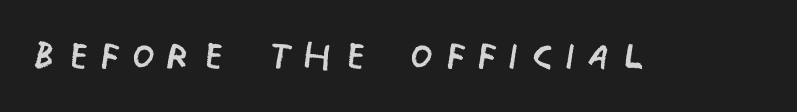
{"serif": "no", "bold": "no", "weight": "regular", "width": "condensed", "stroke_contrast": "low", "x_height": "large", "monospaced": "no", "underline": "no", "letter_spacing": "wide", "letter_spacing_em": 0.23, "glyph_px": 52}
